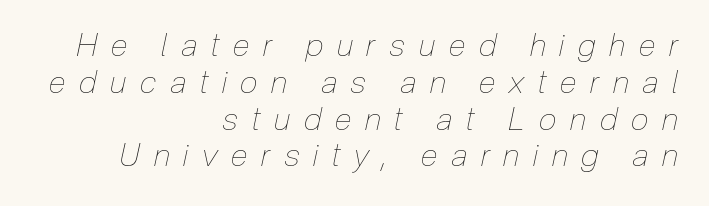
The typesetter chose a ragged-left arrangement here. Rendered with sloped, italic letterforms. Any mark beneath the type? The region is blank. Observe the wide spacing: letters keep a clear distance from each other.
